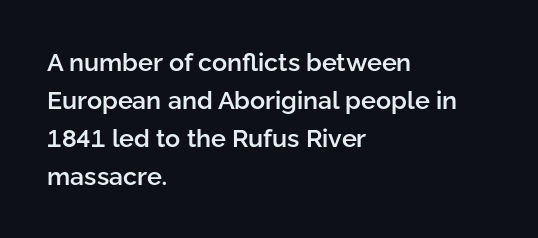
The image shows 25 px text type, upright; set left-aligned, normal line spacing (1.52x), normal letter spacing, not underlined.
